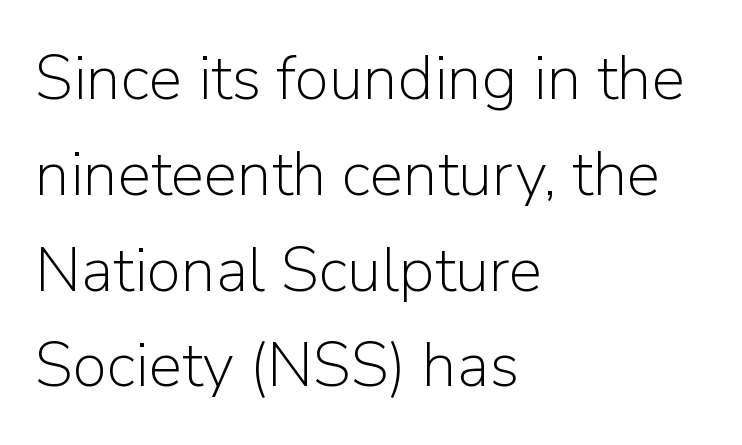
Do the characters align in a grid? No, the font is proportional. Nobody touched the tracking dial on this one. Check the space under the baseline: it is left empty. The passage shown is not bold in any degree. These lines are set flush left with a ragged right edge. In terms of leading, this rendering sits right in the middle.
